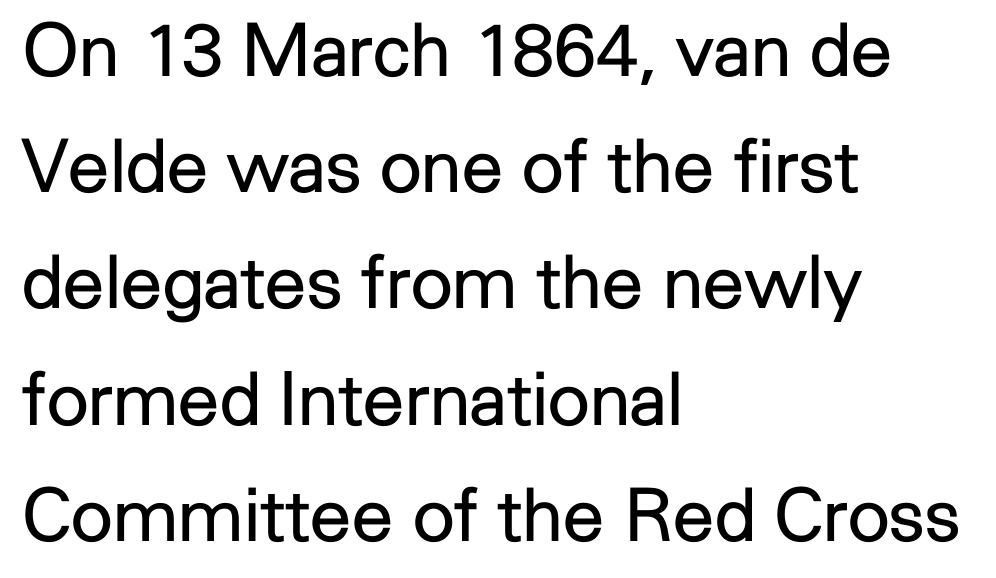
Is the stroke heavy? The answer is a plain regular-or-lighter. These lines are composed in type without serifs. The lines in this sample share a left origin and differ only in where they stop. Plain, unruled lines of type.
